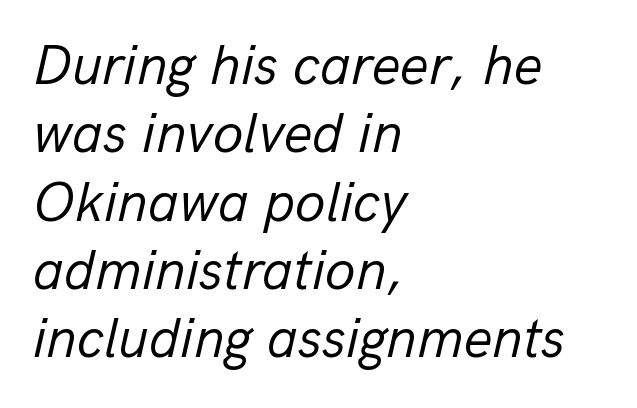
Q: Is the text bold? A: No.
Q: Is the text italic (slanted)? A: Yes, it leans right by about 13 degrees.
Q: Is the text underlined? A: No.
Q: How is the paragraph aligned? A: Left-aligned.
Q: Is the spacing between letters normal or unusually wide? A: Normal.
Q: Width (condensed, normal, or wide)? A: Normal.
Q: Stroke contrast? A: Low.
Q: x-height? A: Medium.
Q: Monospaced? A: No.
